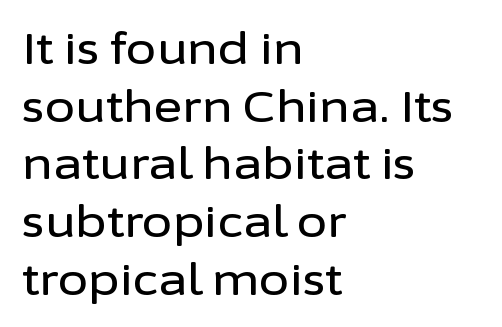
{"serif": "no", "italic": "no", "width": "normal", "stroke_contrast": "low", "x_height": "medium", "monospaced": "no", "underline": "no", "align": "left", "line_spacing": "normal", "line_spacing_ratio": 1.31, "letter_spacing": "normal", "letter_spacing_em": 0.0, "glyph_px": 44}
